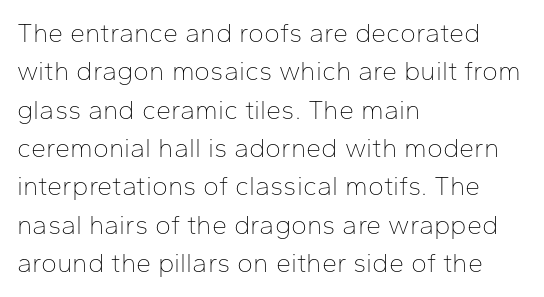
{"italic": "no", "bold": "no", "underline": "no", "align": "left", "line_spacing": "normal", "line_spacing_ratio": 1.42, "letter_spacing": "normal", "letter_spacing_em": 0.0, "glyph_px": 27}
